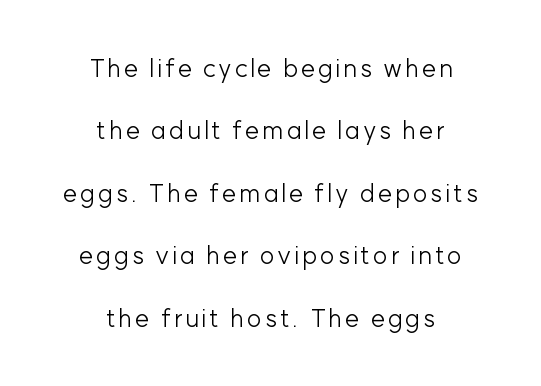
Q: Is the text bold? A: No.
Q: Is the text italic (slanted)? A: No, it is upright.
Q: Is the text underlined? A: No.
Q: How is the paragraph aligned? A: Centered.
Q: Is the spacing between lines tight, normal or loose? A: Loose.
